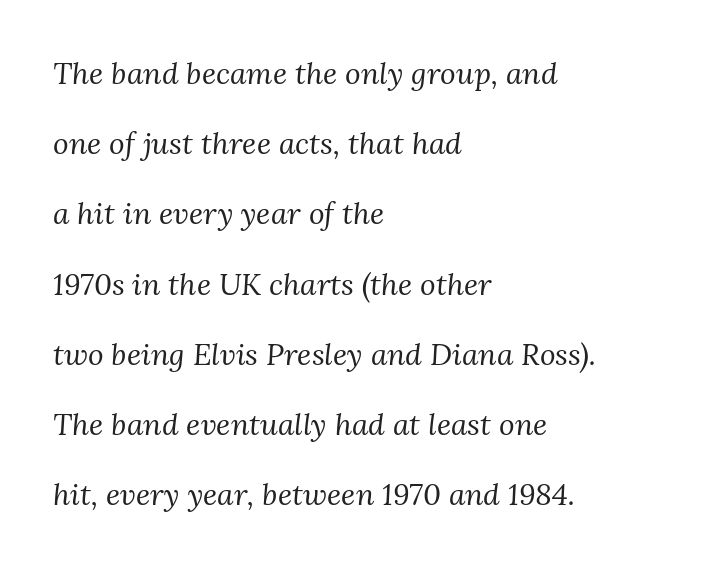
Q: Is the text bold? A: No.
Q: Is the text italic (slanted)? A: Yes, it leans right by about 3 degrees.
Q: Is the typeface a serif or a sans-serif typeface? A: Serif.
Q: Is the text underlined? A: No.
Q: How is the paragraph aligned? A: Left-aligned.
Q: Is the spacing between letters normal or unusually wide? A: Normal.
Q: Is the spacing between lines tight, normal or loose? A: Loose.
Q: Width (condensed, normal, or wide)? A: Normal.
Q: Stroke contrast? A: Medium.
Q: x-height? A: Medium.
Q: Monospaced? A: No.
